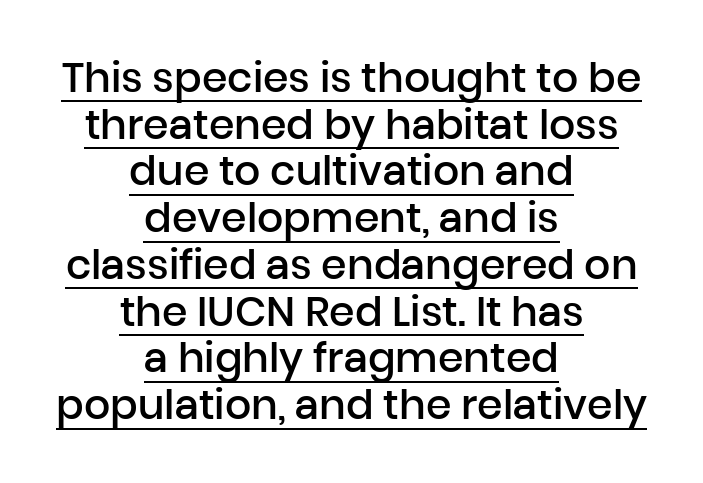
Q: Is the text bold? A: Semi-bold.
Q: Is the text italic (slanted)? A: No, it is upright.
Q: Is the typeface a serif or a sans-serif typeface? A: Sans-serif.
Q: Is the text underlined? A: Yes.
Q: How is the paragraph aligned? A: Centered.
Q: Is the spacing between letters normal or unusually wide? A: Normal.
Q: Is the spacing between lines tight, normal or loose? A: Tight.
Q: Width (condensed, normal, or wide)? A: Normal.
Q: Stroke contrast? A: Low.
Q: x-height? A: Medium.
Q: Monospaced? A: No.
